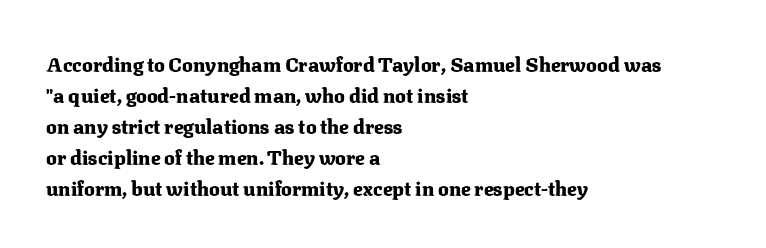
The image shows 20 px bold type, upright; set left-aligned, normal line spacing (1.55x), normal letter spacing, not underlined.
